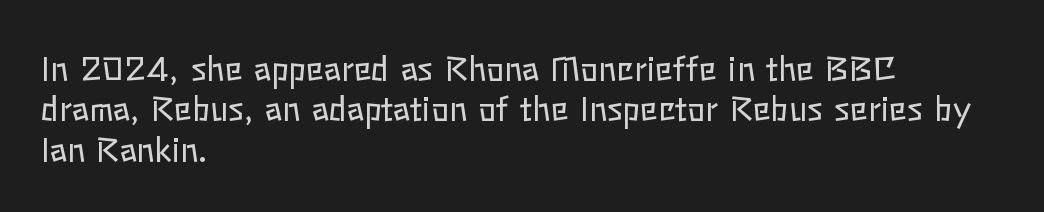
Q: Is the text bold? A: No.
Q: Is the text italic (slanted)? A: No, it is upright.
Q: Is the text underlined? A: No.
Q: How is the paragraph aligned? A: Left-aligned.
Q: Is the spacing between letters normal or unusually wide? A: Normal.
Q: Width (condensed, normal, or wide)? A: Normal.
Q: Stroke contrast? A: Low.
Q: x-height? A: Medium.
Q: Monospaced? A: No.
